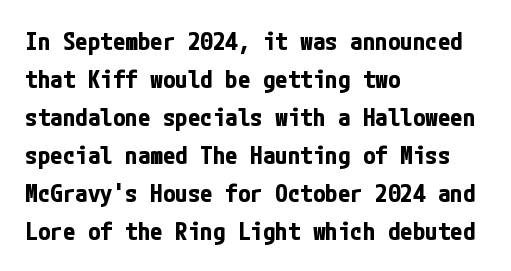
Leftover space on each line is placed entirely after the last word. Normally led — the rows are evenly, conventionally spaced. Type without underlining. Here the glyphs are tracked normally, forming tight word shapes.
